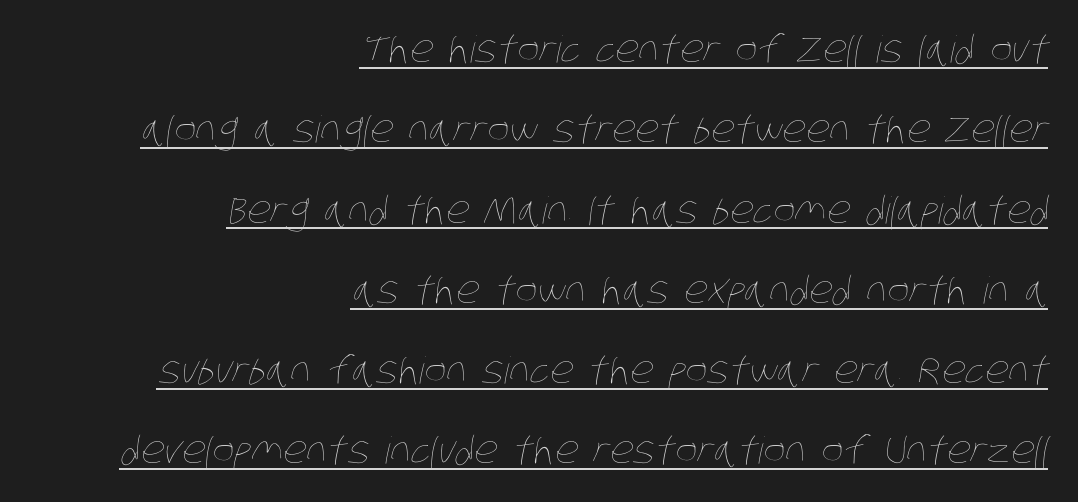
{"bold": "no", "weight": "thin", "width": "condensed", "stroke_contrast": "low", "x_height": "large", "monospaced": "no", "underline": "yes", "align": "right", "line_spacing": "loose", "line_spacing_ratio": 2.17, "letter_spacing": "normal", "letter_spacing_em": 0.0, "glyph_px": 37}
